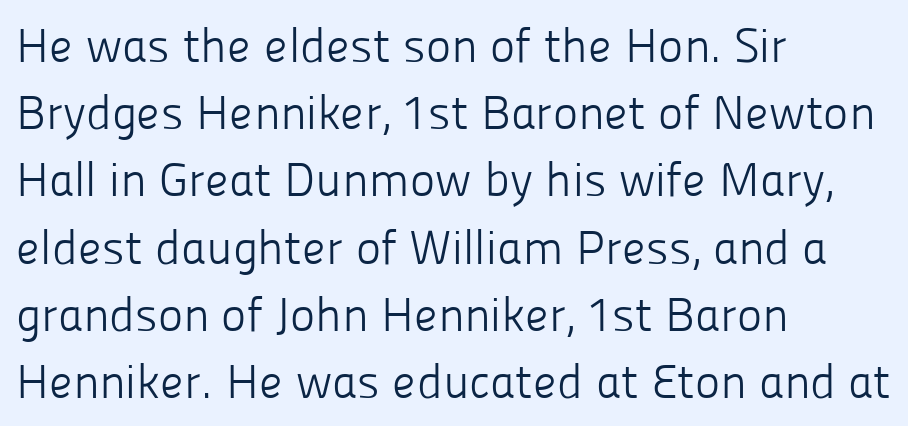
{"serif": "no", "italic": "no", "bold": "no", "weight": "light", "width": "normal", "stroke_contrast": "low", "x_height": "medium", "monospaced": "no", "underline": "no", "align": "left", "line_spacing": "normal", "line_spacing_ratio": 1.4, "letter_spacing": "normal", "letter_spacing_em": 0.0, "glyph_px": 48}
